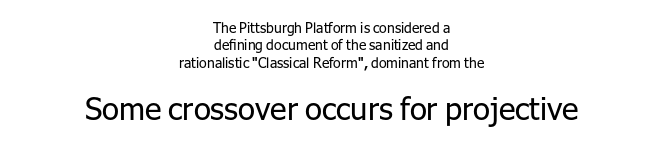
The text was rendered using a sans face with plain stroke endings. This block has exactly the height ordinary leading produces. The weight tops out at a normal text grade. Spacing verdict: proportional, widths tailored to each character.
